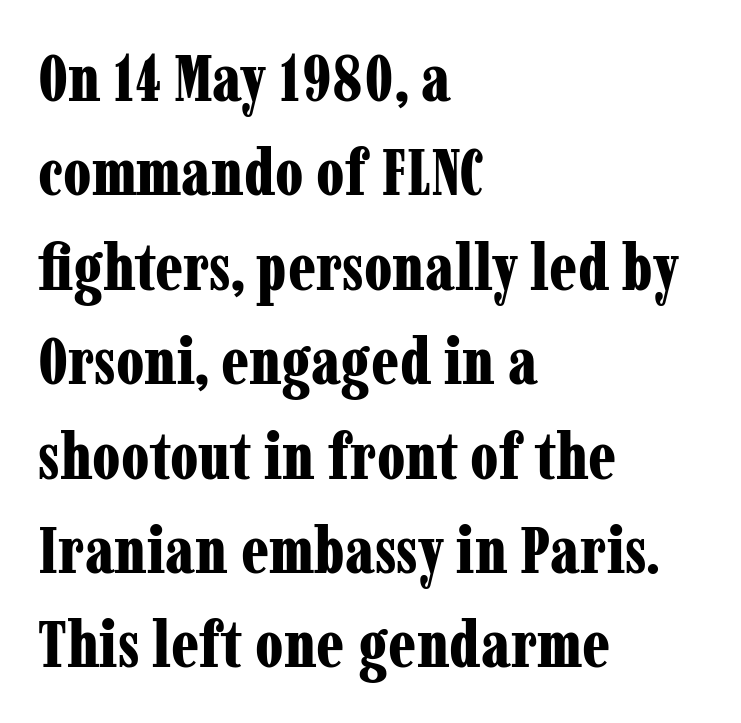
{"serif": "yes", "italic": "no", "bold": "yes", "weight": "bold", "width": "condensed", "stroke_contrast": "low", "x_height": "medium", "monospaced": "no", "underline": "no", "align": "left", "line_spacing": "normal", "line_spacing_ratio": 1.43, "letter_spacing": "normal", "letter_spacing_em": 0.0, "glyph_px": 66}
